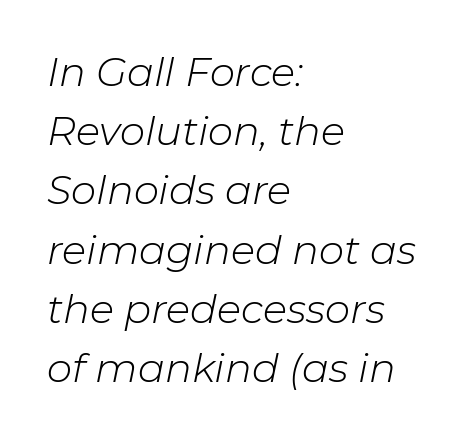
{"italic": "yes", "lean": "right", "slant_degrees": 11, "bold": "no", "weight": "light", "width": "normal", "stroke_contrast": "low", "x_height": "medium", "monospaced": "no", "underline": "no", "align": "left", "line_spacing": "normal", "line_spacing_ratio": 1.48, "letter_spacing": "normal", "letter_spacing_em": 0.0, "glyph_px": 40}
